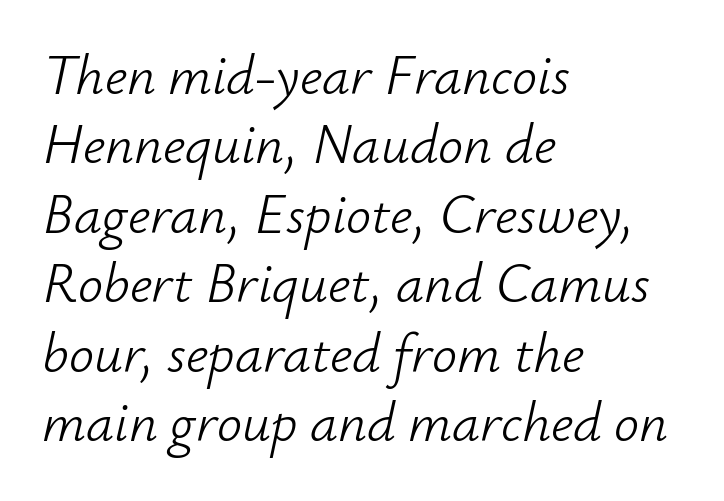
Anything drawn beneath the words? Only blank space. The rendering uses natural spacing where letterforms have individual widths. Words appear dense and cohesive because spacing is normal. The font sits on the lighter half of the weight spectrum, regular included.
